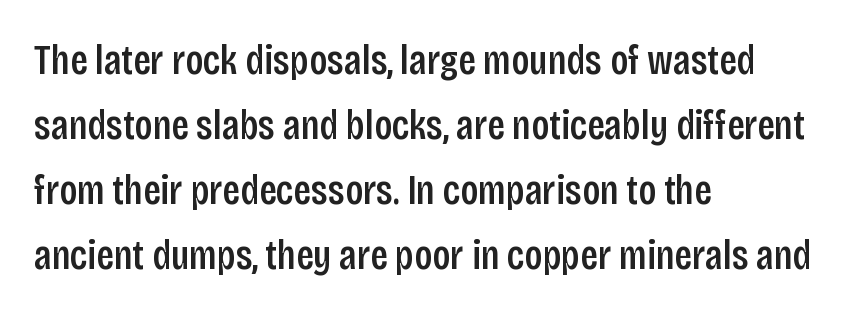
The image shows 42 px condensed sans-serif type, upright; set left-aligned, normal line spacing (1.55x), normal letter spacing, not underlined; low stroke contrast and a large x-height.
